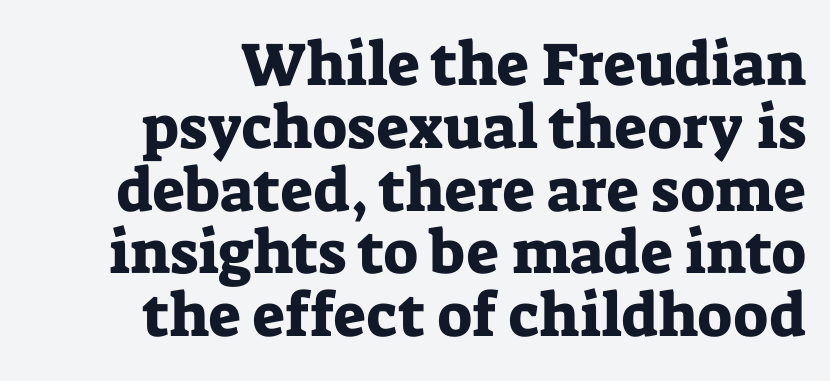
The image shows 61 px serif type, upright; set right-aligned, tight line spacing (1.03x), normal letter spacing, not underlined; low stroke contrast and a medium x-height.
